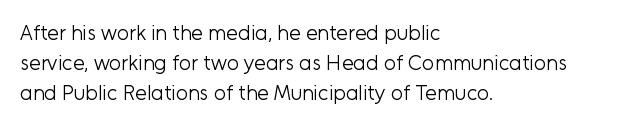
The image shows 21 px text type, upright; set left-aligned, normal line spacing (1.44x), normal letter spacing, not underlined.
